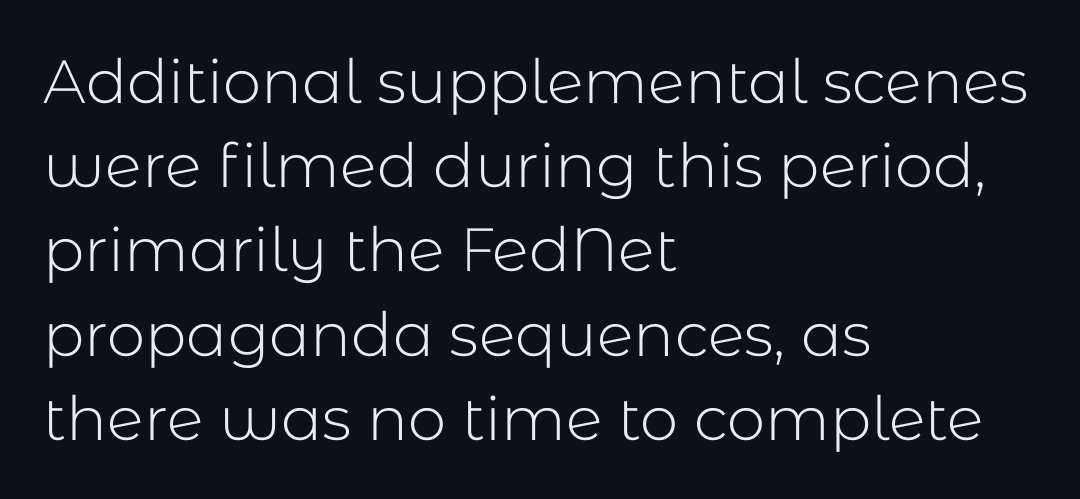
The image shows 61 px light sans-serif type, upright; set left-aligned, normal line spacing (1.38x), normal letter spacing, not underlined; low stroke contrast and a medium x-height.
